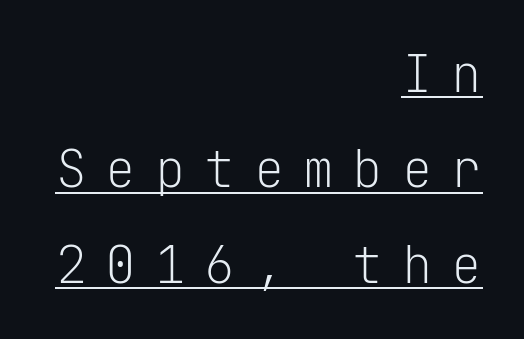
{"serif": "no", "italic": "no", "bold": "no", "weight": "light", "width": "normal", "stroke_contrast": "low", "x_height": "medium", "monospaced": "yes", "underline": "yes", "align": "right", "line_spacing_ratio": 1.87, "letter_spacing": "wide", "letter_spacing_em": 0.37, "glyph_px": 51}
